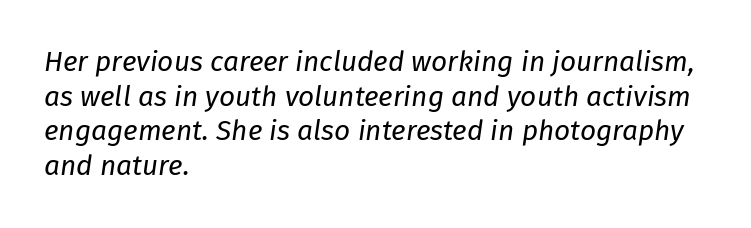
Think standard paragraph weight, or any step lighter than that. Default kerning and tracking; the words read as compact shapes. The specimen omits any rule beneath the text block's lines. The rendering anchors every line to the left-hand side. The font's italic variant was chosen for this text. The letters advance in unequal steps, a hallmark of proportional type.
